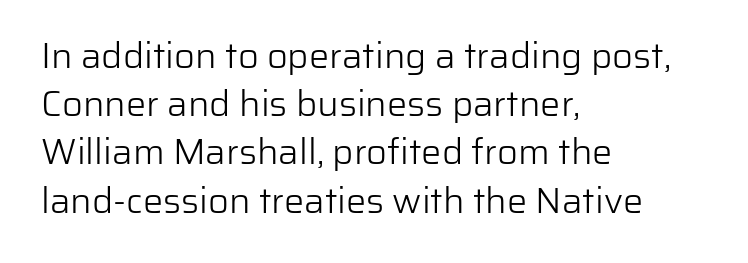
Q: Is the text bold? A: No.
Q: Is the text italic (slanted)? A: No, it is upright.
Q: Is the typeface a serif or a sans-serif typeface? A: Sans-serif.
Q: Is the text underlined? A: No.
Q: How is the paragraph aligned? A: Left-aligned.
Q: Is the spacing between letters normal or unusually wide? A: Normal.
Q: Is the spacing between lines tight, normal or loose? A: Normal.
Q: Width (condensed, normal, or wide)? A: Normal.
Q: Stroke contrast? A: Low.
Q: x-height? A: Medium.
Q: Monospaced? A: No.
